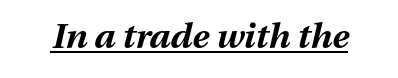
Students, this is bold: see how much ink each stroke carries. Inter-character spacing is left at the font's built-in metrics. The rendering uses the underline text-decoration. Varying glyph widths throughout — classic text-font behaviour.
